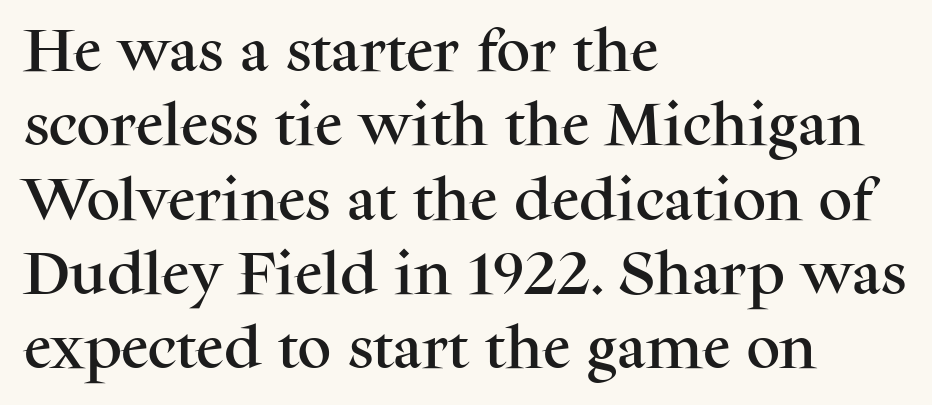
Q: Is the text italic (slanted)? A: No, it is upright.
Q: Is the typeface a serif or a sans-serif typeface? A: Serif.
Q: Is the text underlined? A: No.
Q: How is the paragraph aligned? A: Left-aligned.
Q: Is the spacing between letters normal or unusually wide? A: Normal.
Q: Is the spacing between lines tight, normal or loose? A: Normal.
Q: Width (condensed, normal, or wide)? A: Normal.
Q: Stroke contrast? A: Medium.
Q: x-height? A: Medium.
Q: Monospaced? A: No.
